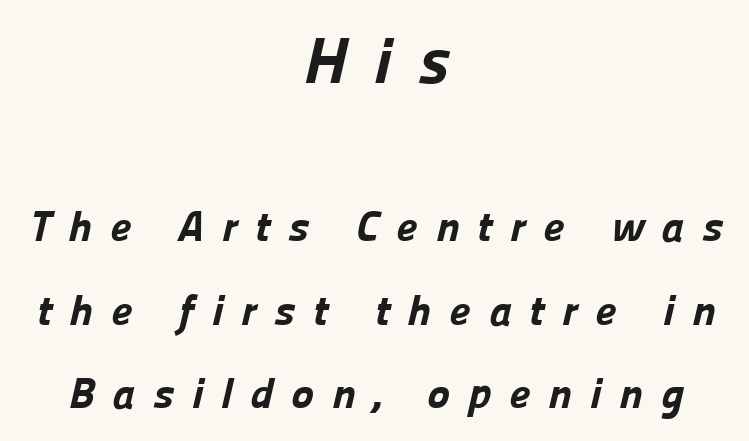
Q: Is the text bold? A: Yes.
Q: Is the typeface a serif or a sans-serif typeface? A: Sans-serif.
Q: Is the text underlined? A: No.
Q: How is the paragraph aligned? A: Centered.
Q: Is the spacing between letters normal or unusually wide? A: Unusually wide.
Q: Is the spacing between lines tight, normal or loose? A: Loose.
Q: Which block of text is set in a larger size, the first (top) or the second (bottom)? A: The first (top) one.
Q: Width (condensed, normal, or wide)? A: Normal.
Q: Stroke contrast? A: Low.
Q: x-height? A: Medium.
Q: Monospaced? A: No.
